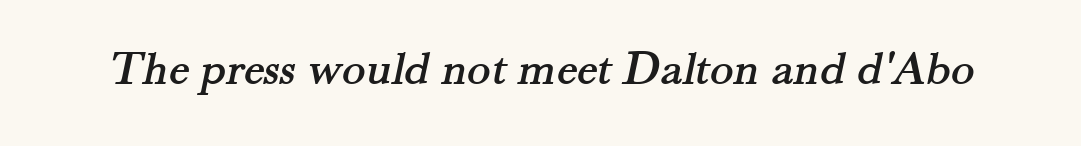
Q: Is the typeface a serif or a sans-serif typeface? A: Serif.
Q: Is the text underlined? A: No.
Q: Is the spacing between letters normal or unusually wide? A: Normal.
Q: Width (condensed, normal, or wide)? A: Normal.
Q: Stroke contrast? A: Medium.
Q: x-height? A: Small.
Q: Monospaced? A: No.
